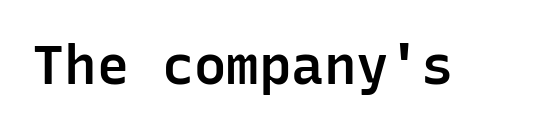
Q: Is the text bold? A: Semi-bold.
Q: Is the text italic (slanted)? A: No, it is upright.
Q: Is the typeface a serif or a sans-serif typeface? A: Sans-serif.
Q: Is the text underlined? A: No.
Q: Is the spacing between letters normal or unusually wide? A: Normal.
Q: Width (condensed, normal, or wide)? A: Normal.
Q: Stroke contrast? A: Low.
Q: x-height? A: Medium.
Q: Monospaced? A: Yes.
